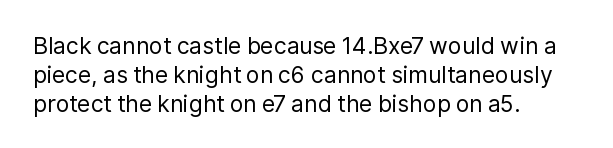
Q: Is the text bold? A: No.
Q: Is the text italic (slanted)? A: No, it is upright.
Q: Is the text underlined? A: No.
Q: How is the paragraph aligned? A: Left-aligned.
Q: Is the spacing between letters normal or unusually wide? A: Normal.
Q: Is the spacing between lines tight, normal or loose? A: Normal.
